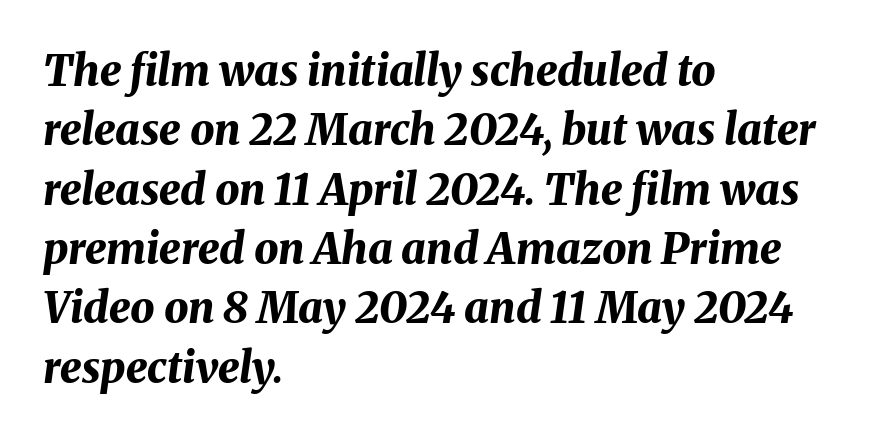
Q: Is the text bold? A: Yes.
Q: Is the text italic (slanted)? A: Yes, it leans right by about 8 degrees.
Q: Is the text underlined? A: No.
Q: How is the paragraph aligned? A: Left-aligned.
Q: Is the spacing between letters normal or unusually wide? A: Normal.
Q: Is the spacing between lines tight, normal or loose? A: Normal.
Q: Width (condensed, normal, or wide)? A: Normal.
Q: Stroke contrast? A: Medium.
Q: x-height? A: Medium.
Q: Monospaced? A: No.
